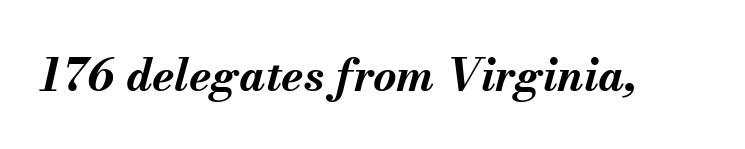
Q: Is the text bold? A: Yes.
Q: Is the text italic (slanted)? A: Yes, it leans right by about 13 degrees.
Q: Is the text underlined? A: No.
Q: Is the spacing between letters normal or unusually wide? A: Normal.
Q: Width (condensed, normal, or wide)? A: Normal.
Q: Stroke contrast? A: Medium.
Q: x-height? A: Small.
Q: Monospaced? A: No.
